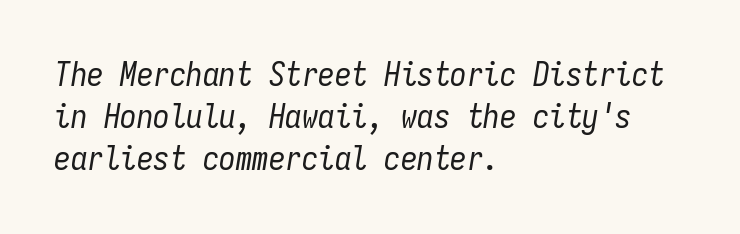
{"italic": "yes", "lean": "right", "slant_degrees": 9, "bold": "no", "weight": "regular", "width": "condensed", "stroke_contrast": "low", "x_height": "medium", "monospaced": "yes", "underline": "no", "align": "left", "line_spacing": "normal", "line_spacing_ratio": 1.27, "letter_spacing": "normal", "letter_spacing_em": 0.0, "glyph_px": 33}
